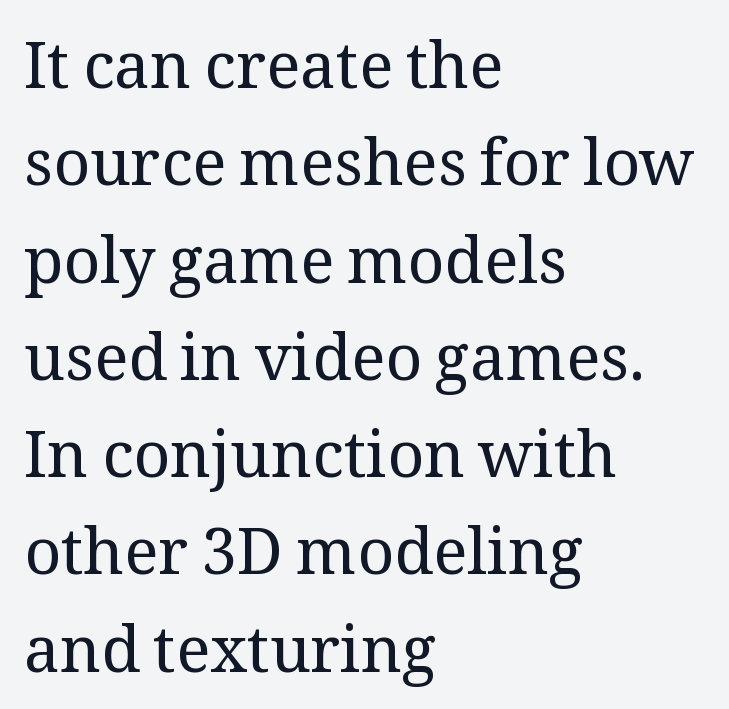
Characters follow at the spacing the type designer built in. Note: serifs present on the glyphs. The face looks like a standard text weight, possibly lighter. The setting favours the left margin, as ordinary paragraphs usually do. Every character sits straight up, as roman type does.
